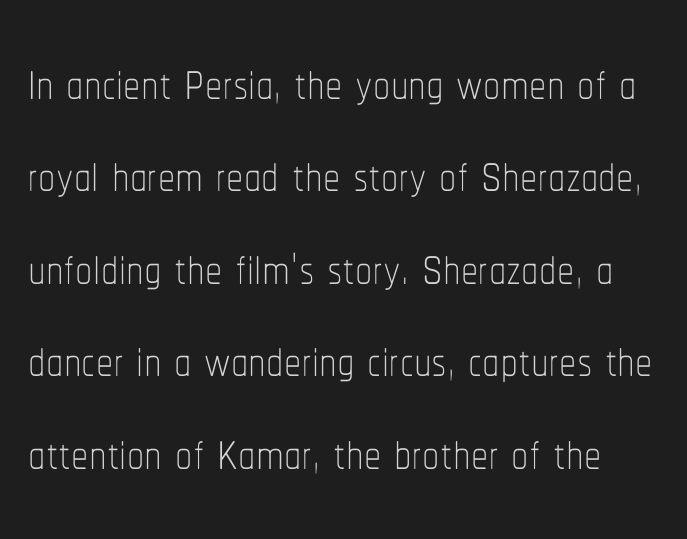
Q: Is the text bold? A: No.
Q: Is the text italic (slanted)? A: No, it is upright.
Q: Is the text underlined? A: No.
Q: Is the spacing between letters normal or unusually wide? A: Normal.
Q: Is the spacing between lines tight, normal or loose? A: Normal.
Q: Width (condensed, normal, or wide)? A: Condensed.
Q: Stroke contrast? A: Low.
Q: x-height? A: Medium.
Q: Monospaced? A: No.
